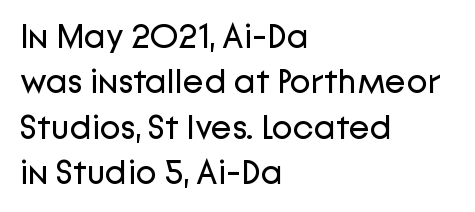
The image shows 35 px regular-weight sans-serif type, upright; set left-aligned, normal line spacing (1.3x), normal letter spacing, not underlined; low stroke contrast and a medium x-height.
